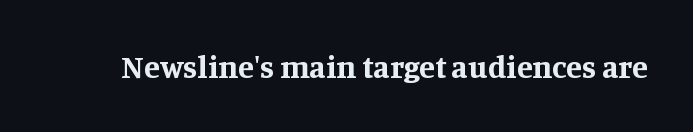
{"serif": "yes", "italic": "no", "bold": "yes", "weight": "bold", "width": "normal", "stroke_contrast": "medium", "x_height": "large", "monospaced": "no", "underline": "no", "letter_spacing": "normal", "letter_spacing_em": 0.0, "glyph_px": 32}
